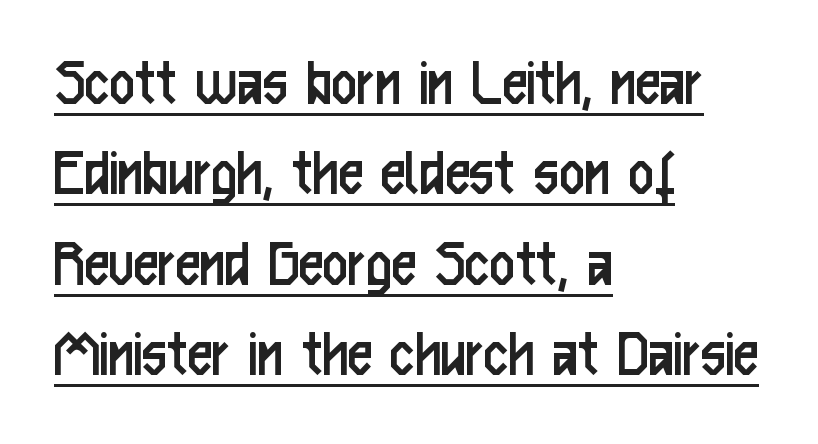
{"serif": "no", "italic": "no", "bold": "no", "weight": "regular", "width": "condensed", "stroke_contrast": "low", "x_height": "medium", "monospaced": "no", "underline": "yes", "align": "left", "line_spacing": "normal", "line_spacing_ratio": 1.29, "letter_spacing": "normal", "letter_spacing_em": 0.0, "glyph_px": 70}
